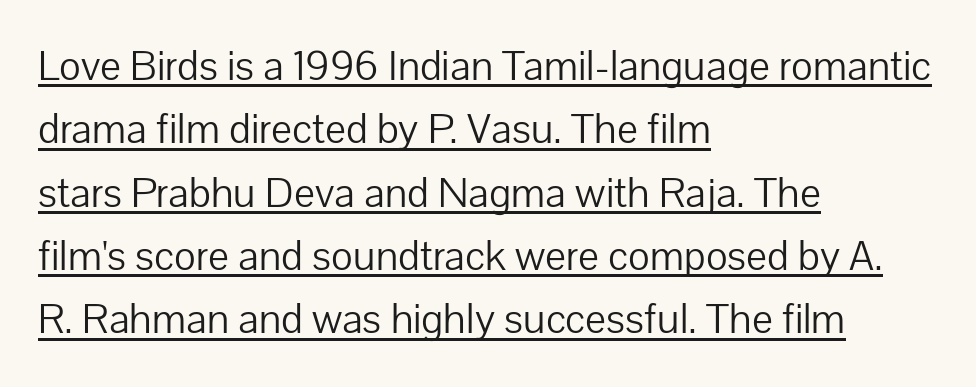
{"serif": "no", "italic": "no", "bold": "no", "weight": "light", "width": "normal", "stroke_contrast": "low", "x_height": "medium", "monospaced": "no", "underline": "yes", "align": "left", "line_spacing": "normal", "line_spacing_ratio": 1.44, "letter_spacing": "normal", "letter_spacing_em": 0.0, "glyph_px": 44}
